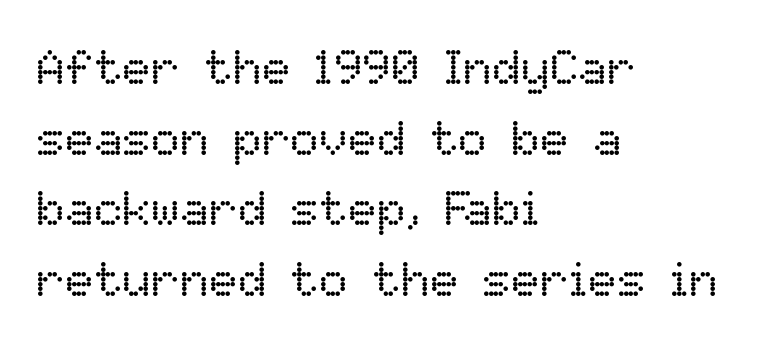
{"italic": "no", "bold": "no", "weight": "regular", "width": "normal", "stroke_contrast": "low", "x_height": "medium", "monospaced": "no", "underline": "no", "align": "left", "line_spacing": "normal", "line_spacing_ratio": 1.47, "letter_spacing": "normal", "letter_spacing_em": 0.0, "glyph_px": 48}
